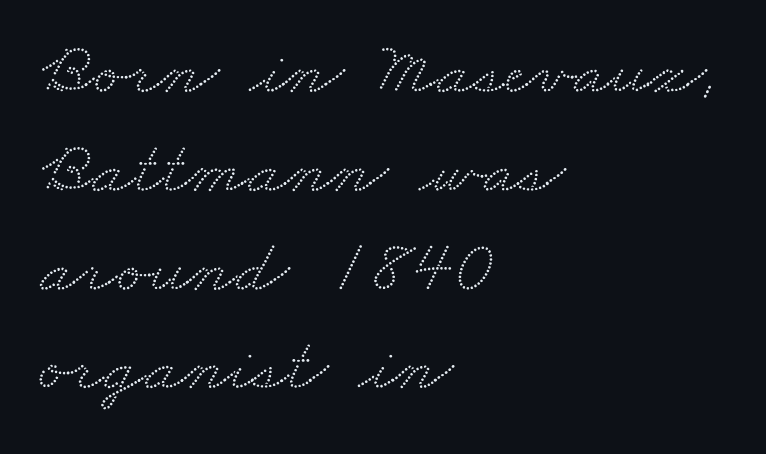
{"serif": "yes", "width": "wide", "stroke_contrast": "medium", "x_height": "small", "monospaced": "no", "underline": "no", "align": "left", "line_spacing": "normal", "line_spacing_ratio": 1.3, "letter_spacing": "normal", "letter_spacing_em": 0.0, "glyph_px": 76}
